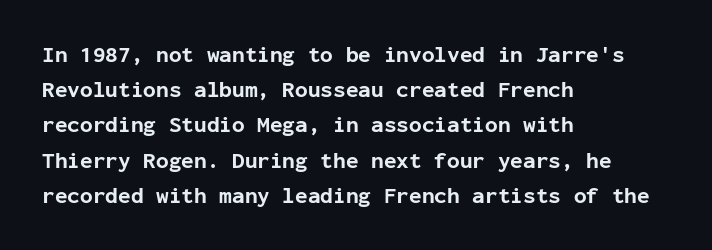
Q: Is the text bold? A: Yes.
Q: Is the text italic (slanted)? A: No, it is upright.
Q: Is the text underlined? A: No.
Q: How is the paragraph aligned? A: Left-aligned.
Q: Is the spacing between letters normal or unusually wide? A: Normal.
Q: Is the spacing between lines tight, normal or loose? A: Normal.
